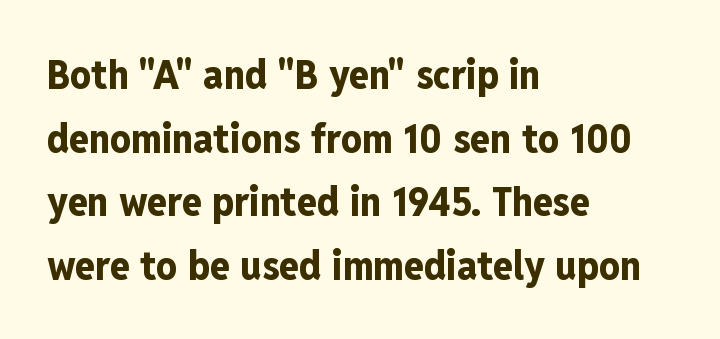
{"serif": "no", "italic": "no", "bold": "yes", "weight": "bold", "width": "condensed", "stroke_contrast": "low", "x_height": "medium", "monospaced": "no", "underline": "no", "align": "left", "line_spacing": "normal", "line_spacing_ratio": 1.55, "letter_spacing": "normal", "letter_spacing_em": 0.0, "glyph_px": 41}
